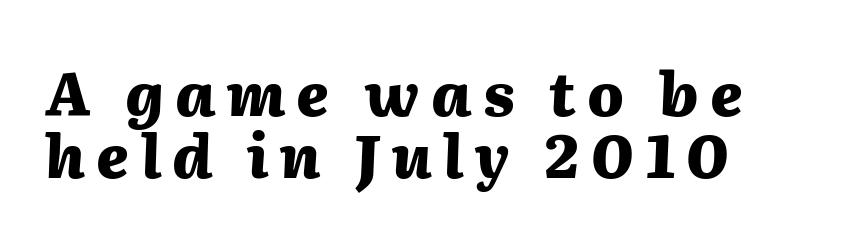
{"italic": "yes", "lean": "right", "slant_degrees": 2, "bold": "yes", "weight": "heavy", "width": "normal", "stroke_contrast": "medium", "x_height": "medium", "monospaced": "no", "underline": "no", "align": "left", "line_spacing": "tight", "line_spacing_ratio": 1.03, "glyph_px": 60}
